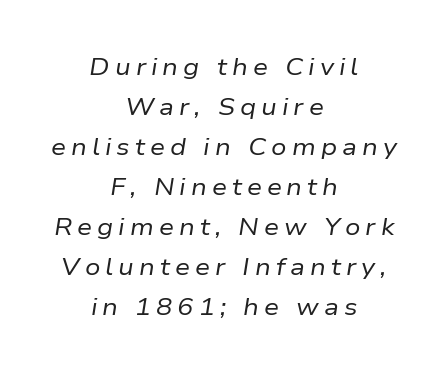
{"italic": "yes", "lean": "right", "slant_degrees": 9, "bold": "no", "underline": "no", "align": "center", "line_spacing": "normal", "line_spacing_ratio": 1.67, "letter_spacing": "wide", "letter_spacing_em": 0.21, "glyph_px": 24}
